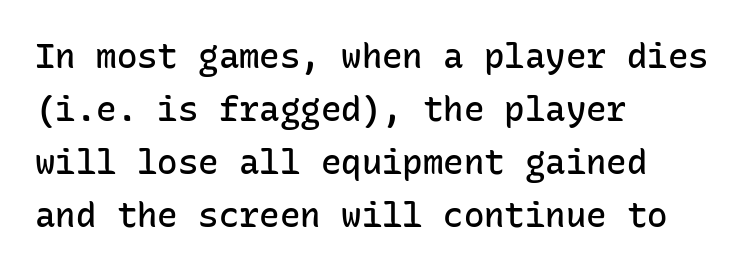
{"serif": "no", "italic": "no", "bold": "semi", "weight": "semibold", "width": "normal", "stroke_contrast": "low", "x_height": "medium", "monospaced": "yes", "underline": "no", "align": "left", "line_spacing": "normal", "line_spacing_ratio": 1.56, "letter_spacing": "normal", "letter_spacing_em": 0.0, "glyph_px": 34}
